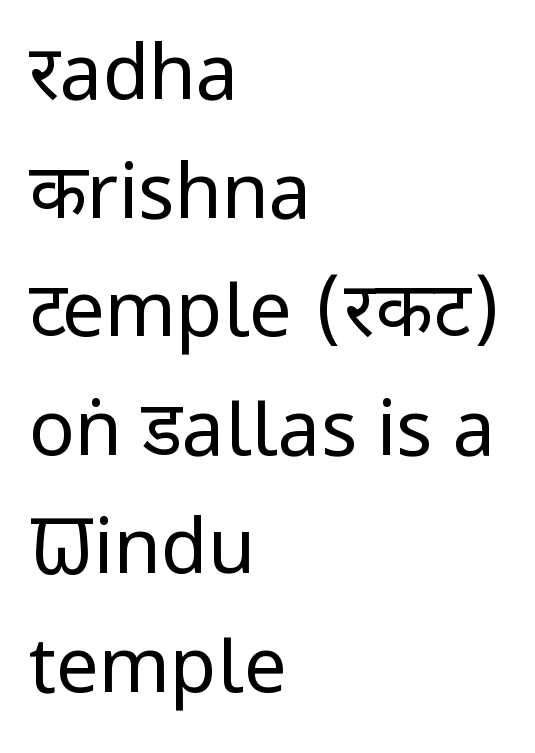
{"serif": "no", "italic": "no", "bold": "no", "weight": "regular", "width": "condensed", "stroke_contrast": "low", "x_height": "large", "monospaced": "no", "underline": "no", "align": "left", "line_spacing": "normal", "line_spacing_ratio": 1.56, "letter_spacing": "normal", "letter_spacing_em": 0.0, "glyph_px": 76}
